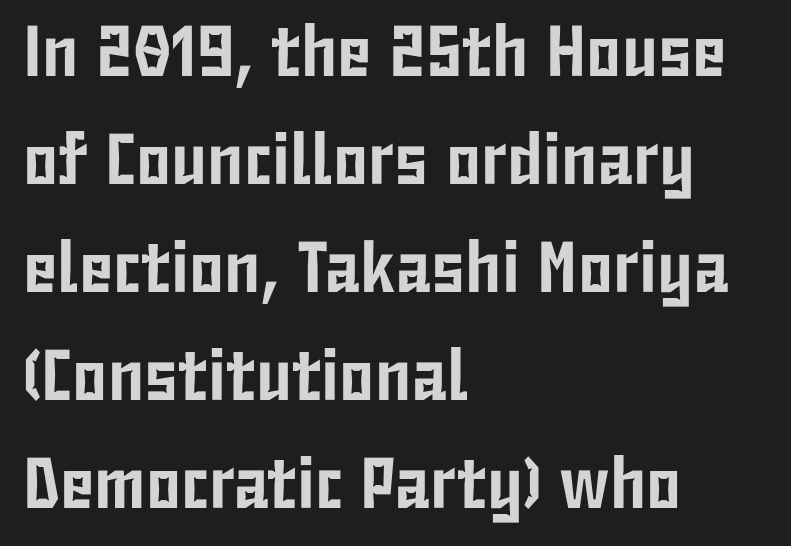
{"serif": "no", "italic": "no", "width": "condensed", "stroke_contrast": "low", "x_height": "medium", "monospaced": "no", "underline": "no", "align": "left", "line_spacing": "normal", "line_spacing_ratio": 1.5, "letter_spacing": "normal", "letter_spacing_em": 0.0, "glyph_px": 72}
